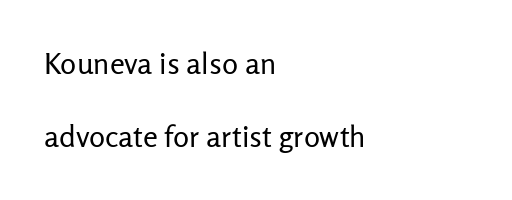
Q: Is the text bold? A: No.
Q: Is the text italic (slanted)? A: No, it is upright.
Q: Is the typeface a serif or a sans-serif typeface? A: Sans-serif.
Q: Is the text underlined? A: No.
Q: How is the paragraph aligned? A: Left-aligned.
Q: Is the spacing between letters normal or unusually wide? A: Normal.
Q: Is the spacing between lines tight, normal or loose? A: Loose.
Q: Width (condensed, normal, or wide)? A: Normal.
Q: Stroke contrast? A: Low.
Q: x-height? A: Medium.
Q: Monospaced? A: No.
